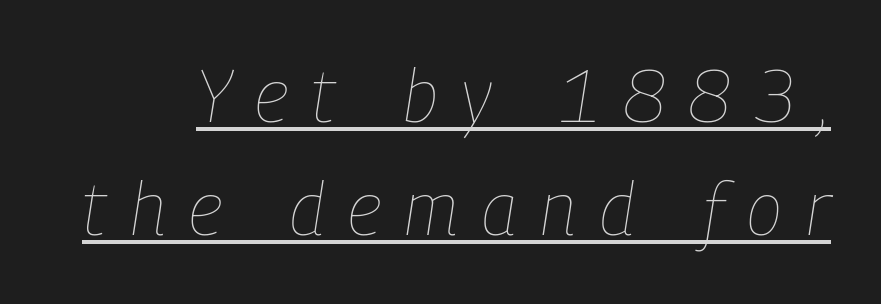
Q: Is the text bold? A: No.
Q: Is the text italic (slanted)? A: Yes, it leans right by about 9 degrees.
Q: Is the text underlined? A: Yes.
Q: Is the spacing between letters normal or unusually wide? A: Unusually wide.
Q: Is the spacing between lines tight, normal or loose? A: Normal.
Q: Width (condensed, normal, or wide)? A: Condensed.
Q: Stroke contrast? A: Low.
Q: x-height? A: Medium.
Q: Monospaced? A: No.
